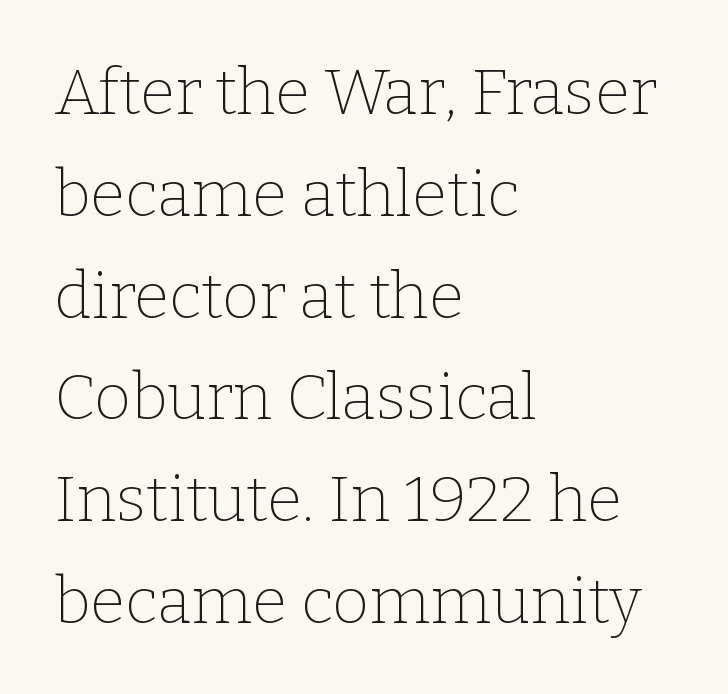
Regarding serifs, this sample has them. You can tell it's not italic because the verticals are truly vertical. The face used here is rendered with its standard letterfit. Each stroke keeps to a modest, everyday thickness or less.
